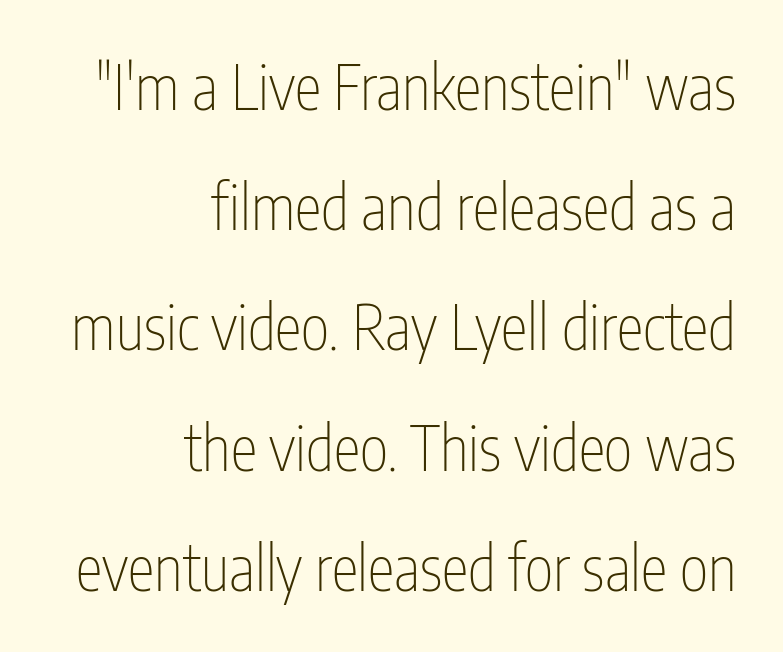
Q: Is the text bold? A: No.
Q: Is the text italic (slanted)? A: No, it is upright.
Q: Is the typeface a serif or a sans-serif typeface? A: Sans-serif.
Q: Is the text underlined? A: No.
Q: How is the paragraph aligned? A: Right-aligned.
Q: Is the spacing between letters normal or unusually wide? A: Normal.
Q: Is the spacing between lines tight, normal or loose? A: Loose.
Q: Width (condensed, normal, or wide)? A: Condensed.
Q: Stroke contrast? A: Low.
Q: x-height? A: Medium.
Q: Monospaced? A: No.
